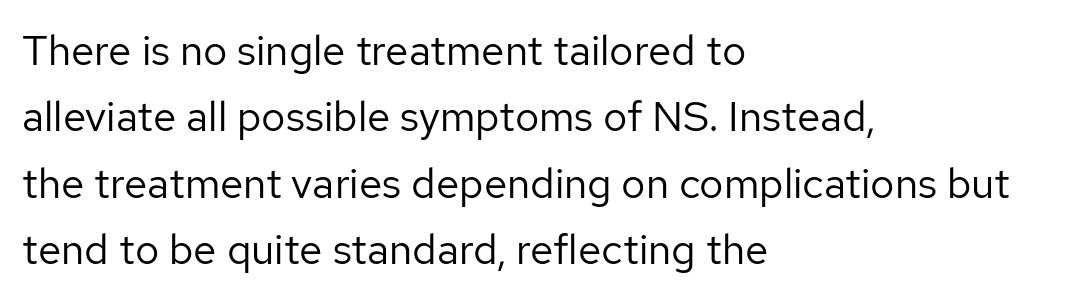
Q: Is the text bold? A: No.
Q: Is the text italic (slanted)? A: No, it is upright.
Q: Is the typeface a serif or a sans-serif typeface? A: Sans-serif.
Q: Is the text underlined? A: No.
Q: How is the paragraph aligned? A: Left-aligned.
Q: Is the spacing between letters normal or unusually wide? A: Normal.
Q: Is the spacing between lines tight, normal or loose? A: Normal.
Q: Width (condensed, normal, or wide)? A: Normal.
Q: Stroke contrast? A: Low.
Q: x-height? A: Medium.
Q: Monospaced? A: No.
